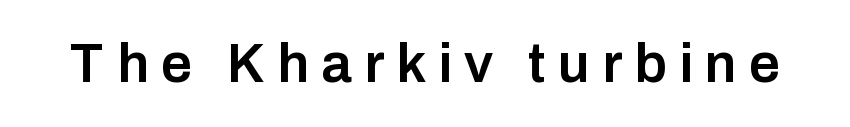
It's the straight-up-and-down kind of type. The characters display no serif detailing; their extremities are plain. Glance below the letters and you will spot only blank space. Words appear elongated and porous because spacing is wide.
